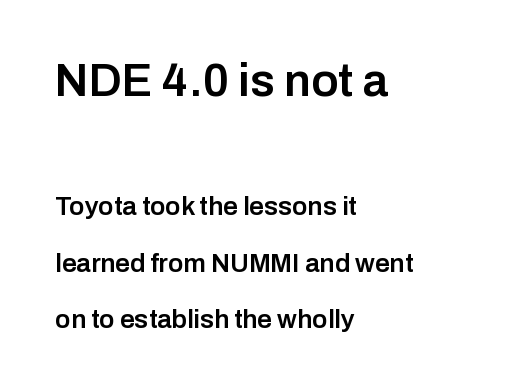
The image shows 46 px semibold sans-serif type, upright; set left-aligned, loose line spacing (2.18x), normal letter spacing, not underlined; the first (top) block is 1.77x larger; low stroke contrast and a medium x-height.
